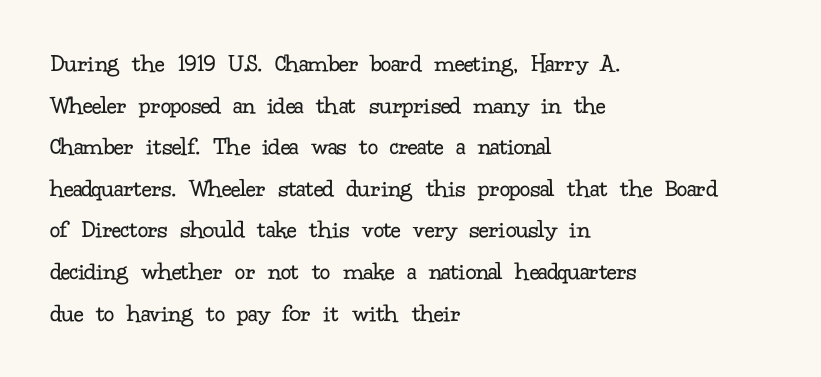
Rule under the text: the space is simply empty. One-word summary of the alignment: left. Stroke thickness stays within the range of a standard reading face or lighter. Rows of type keep a routine distance in the vertical direction. Ascenders rise straight up at ninety degrees. The tracking reads as untouched default to a designer's eye.
